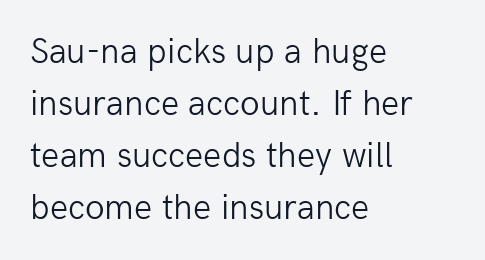
Q: Is the text bold? A: No.
Q: Is the text italic (slanted)? A: No, it is upright.
Q: Is the typeface a serif or a sans-serif typeface? A: Sans-serif.
Q: Is the text underlined? A: No.
Q: How is the paragraph aligned? A: Left-aligned.
Q: Is the spacing between letters normal or unusually wide? A: Normal.
Q: Is the spacing between lines tight, normal or loose? A: Normal.
Q: Width (condensed, normal, or wide)? A: Normal.
Q: Stroke contrast? A: Low.
Q: x-height? A: Medium.
Q: Monospaced? A: No.
